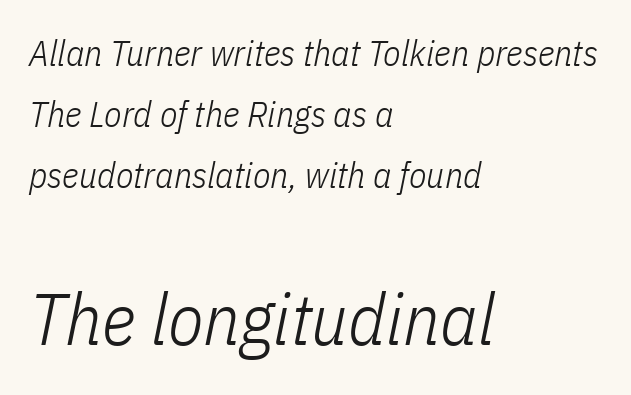
{"italic": "yes", "lean": "right", "slant_degrees": 11, "bold": "no", "weight": "light", "width": "condensed", "stroke_contrast": "low", "x_height": "medium", "monospaced": "no", "underline": "no", "align": "left", "line_spacing": "normal", "line_spacing_ratio": 1.69, "letter_spacing": "normal", "letter_spacing_em": 0.0, "larger_block": "second", "size_ratio": 2.03, "glyph_px": 73}
